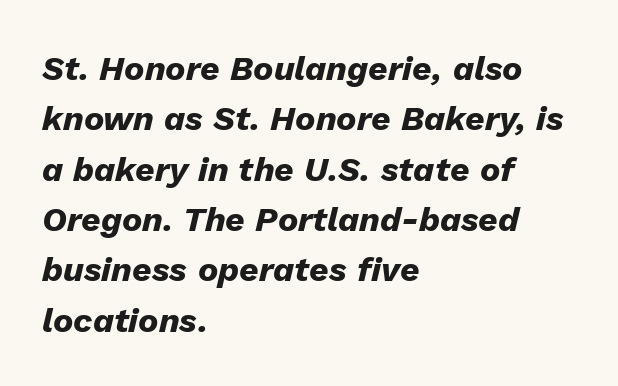
The lines sit at an ordinary, default distance from one another. The passage shown leans; its letterforms are oblique. The space directly below the letters is spotless. These lines are rendered in a variable-pitch font.
